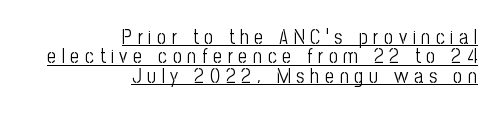
Q: Is the text bold? A: No.
Q: Is the text italic (slanted)? A: No, it is upright.
Q: Is the text underlined? A: Yes.
Q: How is the paragraph aligned? A: Right-aligned.
Q: Is the spacing between letters normal or unusually wide? A: Unusually wide.
Q: Is the spacing between lines tight, normal or loose? A: Tight.
